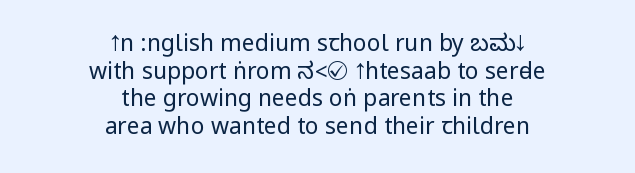
{"italic": "no", "bold": "no", "underline": "no", "align": "center", "line_spacing_ratio": 1.2, "letter_spacing": "normal", "letter_spacing_em": 0.0, "glyph_px": 23}
